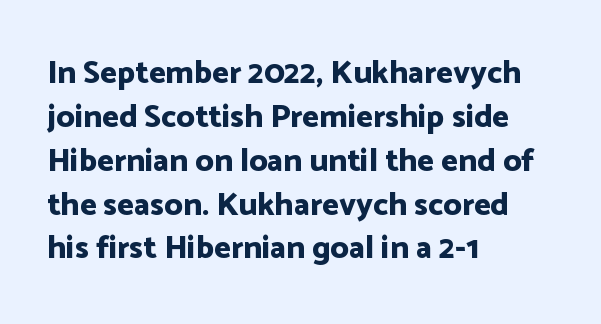
Inter-character spacing is left at the font's built-in metrics. Vertical strokes here are truly vertical. Left-aligned paragraph, ragged on the right. To sum up the face: it is a sans, with no serifs. The passage shown is typed in a proportional face where columns would drift.
